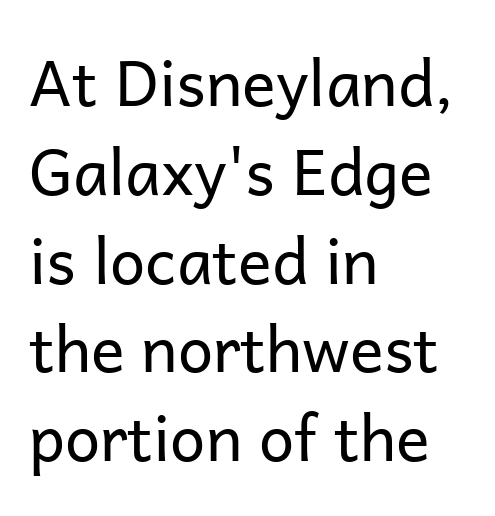
The image shows 63 px regular-weight sans-serif type, upright; set left-aligned, normal line spacing (1.41x), normal letter spacing, not underlined; low stroke contrast and a medium x-height.
